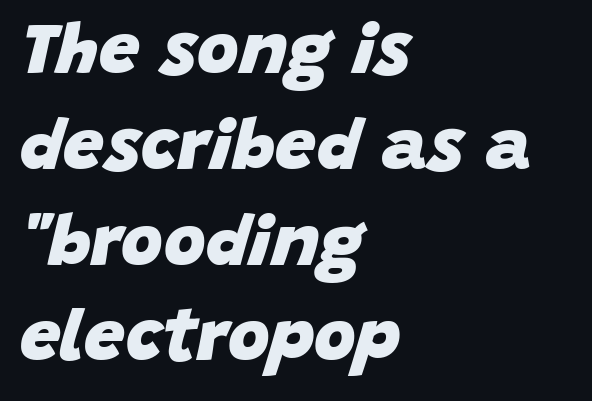
{"italic": "yes", "lean": "right", "slant_degrees": 15, "bold": "yes", "weight": "heavy", "width": "normal", "stroke_contrast": "low", "x_height": "large", "monospaced": "no", "underline": "no", "align": "left", "line_spacing": "normal", "line_spacing_ratio": 1.33, "letter_spacing": "normal", "letter_spacing_em": 0.0, "glyph_px": 72}
